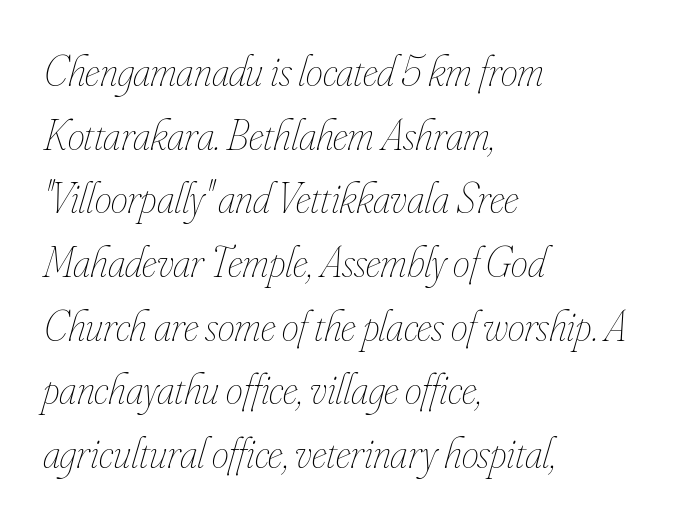
Observe the ordinary spacing: letters are neighbours, not strangers. A typesetter would call this proportional, since set widths differ per character. A typesetter would mark this as italic. Interline gaps are of average width in this sample. The rendering anchors every line to the left-hand side. Weight class: somewhere from thin through regular.
